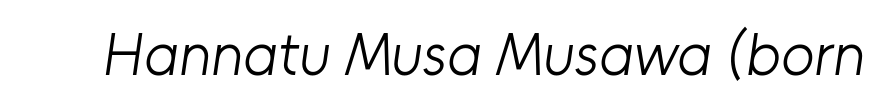
A sans-serif font was chosen for this passage. There is no visible air inserted between adjacent glyphs. Varying glyph widths throughout — classic text-font behaviour. Quick note: underline off. Each stroke keeps to a modest, everyday thickness or less.
